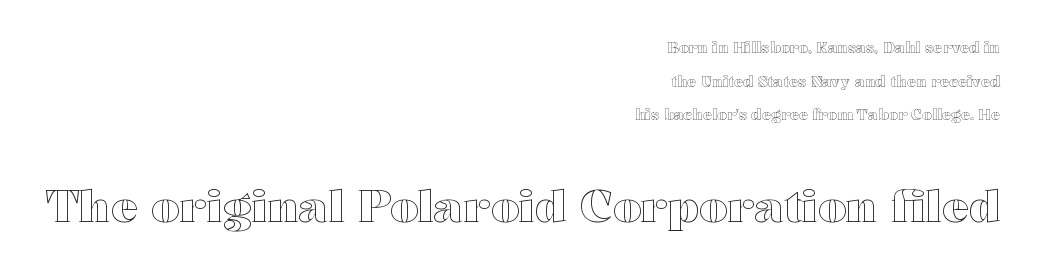
The passage shown is not underscored anywhere. Each letter keeps its own natural width here, so spacing adapts to shape. The paragraph has a hard right edge and a soft left edge. Posture: upright roman. The more generous point size was reserved for the lower chunk. You could fit nearly another row in the gap between these rows.
